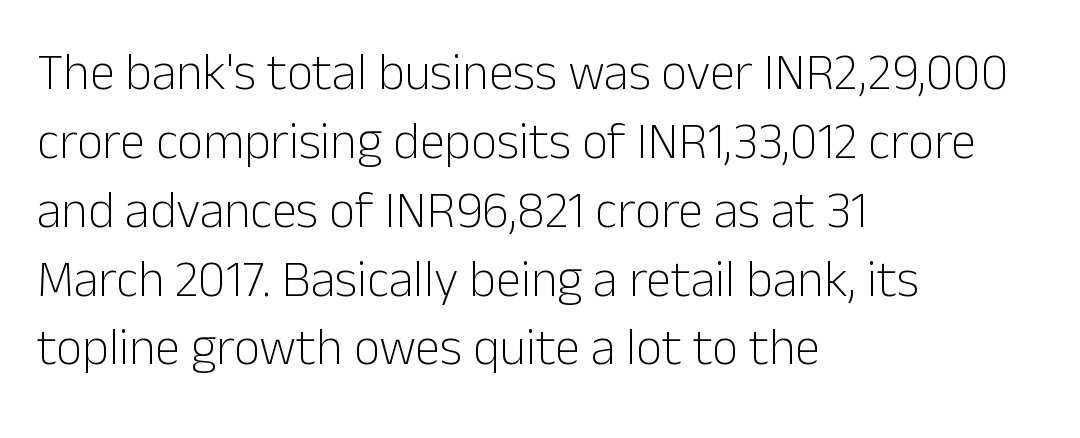
The image shows 51 px light sans-serif type, upright; set left-aligned, normal line spacing (1.35x), normal letter spacing, not underlined; low stroke contrast and a medium x-height.
